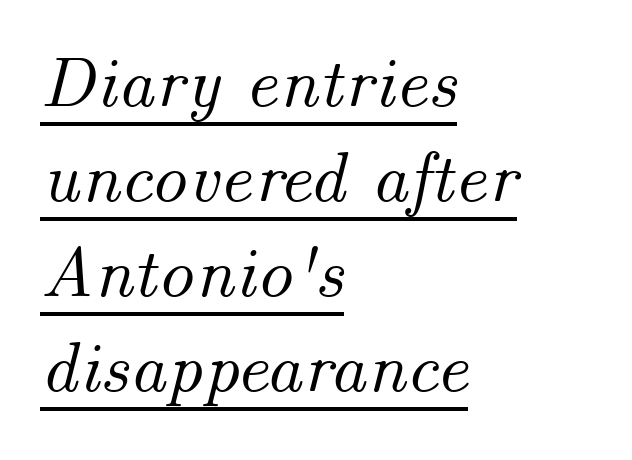
The image shows 72 px text type, italic (leaning right); set left-aligned, normal line spacing (1.32x), normal letter spacing, underlined; medium stroke contrast and a small x-height.
